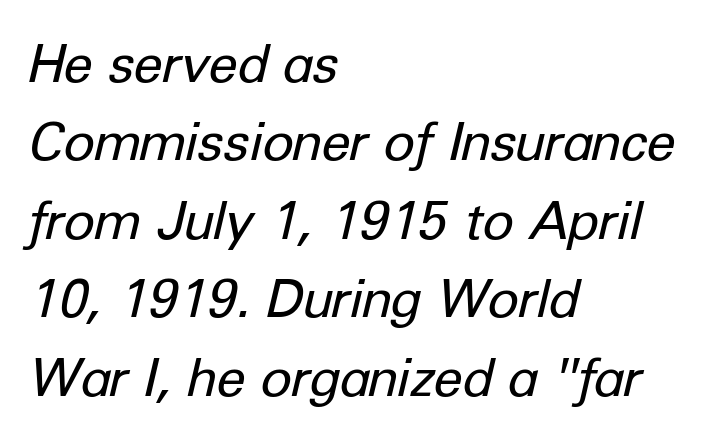
{"italic": "yes", "lean": "right", "slant_degrees": 12, "bold": "no", "weight": "regular", "width": "normal", "stroke_contrast": "low", "x_height": "medium", "monospaced": "no", "underline": "no", "align": "left", "line_spacing": "normal", "line_spacing_ratio": 1.48, "letter_spacing": "normal", "letter_spacing_em": 0.0, "glyph_px": 53}
